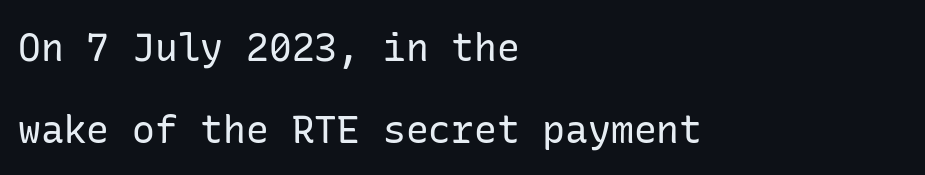
Look at the bottom of the vertical strokes: they stop flat, with no serifs. Nobody touched the tracking dial on this one. No extra ink here — the face is not bold. One glance says open: line gaps are wider than usual. Line starts are locked; line ends wander. The glyphs are unaccompanied by any horizontal stroke below them.
